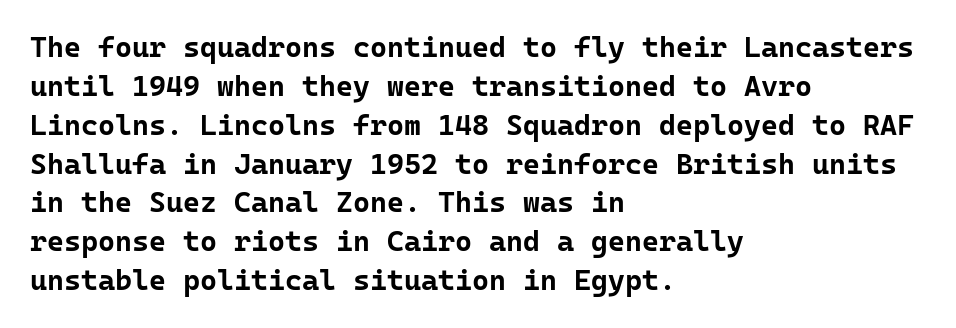
The designer went with a sans here, leaving each stem footless. The letters march in equal steps, a hallmark of fixed-pitch type. Has an underline been added? It has not. A dark, heavy texture on the line: the type is bold.
